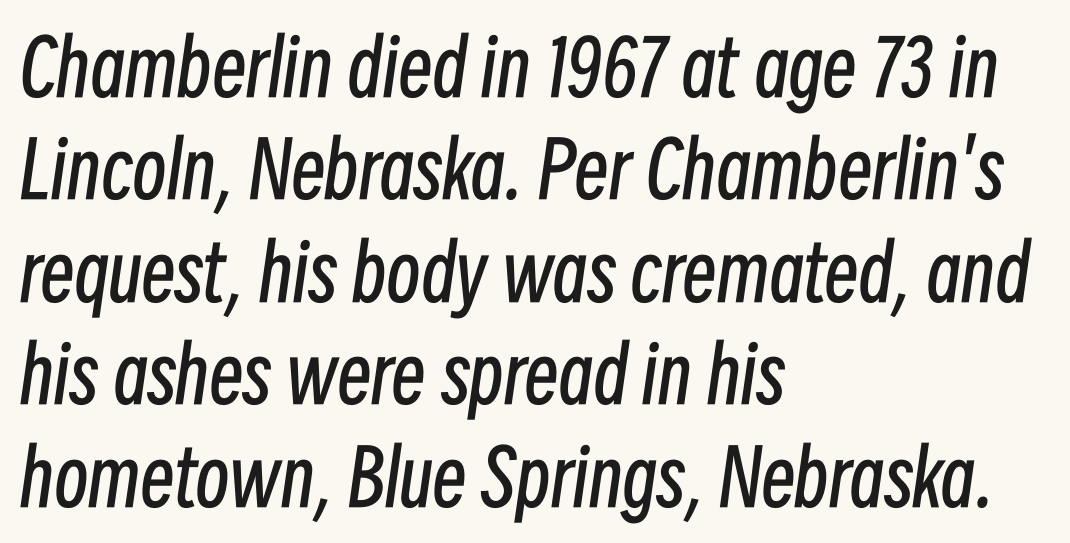
{"italic": "yes", "lean": "right", "slant_degrees": 8, "bold": "no", "weight": "regular", "width": "condensed", "stroke_contrast": "low", "x_height": "medium", "monospaced": "no", "underline": "no", "align": "left", "line_spacing": "normal", "line_spacing_ratio": 1.33, "letter_spacing": "normal", "letter_spacing_em": 0.0, "glyph_px": 77}
